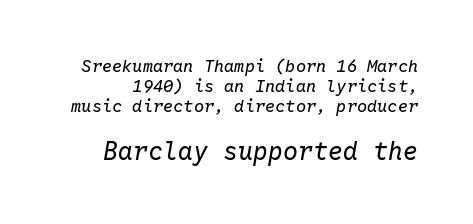
{"italic": "yes", "lean": "right", "slant_degrees": 10, "bold": "no", "underline": "no", "line_spacing_ratio": 1.18, "letter_spacing": "normal", "letter_spacing_em": 0.0, "larger_block": "second", "size_ratio": 1.47, "glyph_px": 25}
